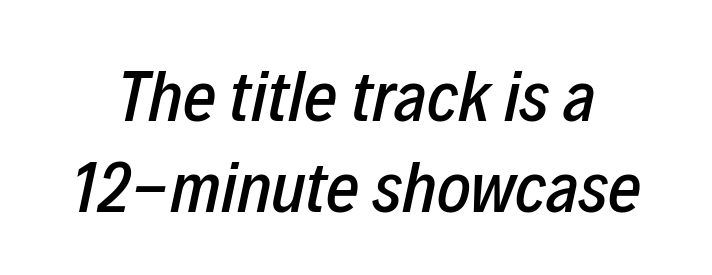
The image shows 72 px condensed type, italic (leaning right); set normal line spacing (1.27x), normal letter spacing, not underlined; low stroke contrast and a medium x-height.
